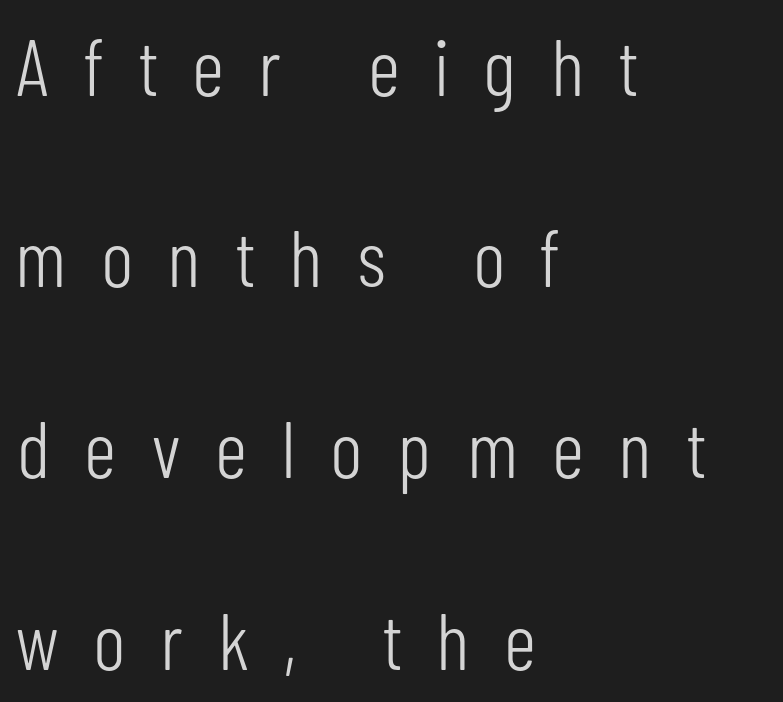
Q: Is the text bold? A: No.
Q: Is the text italic (slanted)? A: No, it is upright.
Q: Is the typeface a serif or a sans-serif typeface? A: Sans-serif.
Q: Is the text underlined? A: No.
Q: How is the paragraph aligned? A: Left-aligned.
Q: Is the spacing between letters normal or unusually wide? A: Unusually wide.
Q: Is the spacing between lines tight, normal or loose? A: Loose.
Q: Width (condensed, normal, or wide)? A: Condensed.
Q: Stroke contrast? A: Low.
Q: x-height? A: Medium.
Q: Monospaced? A: No.
